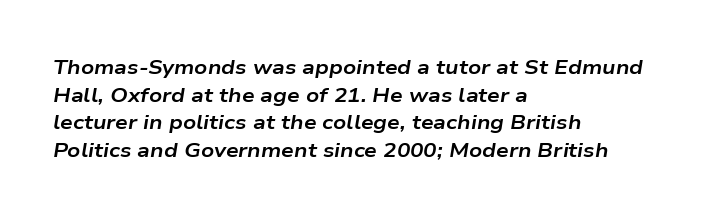
In CSS terms this would be text-align: left. The leading is moderate, giving the passage an even texture. The whole block is typeset with a tilt. A bare baseline throughout the passage. Each word holds together tightly as a unit, with standard inter-letter gaps. Thick stems and heavy bowls — unmistakably bold.
